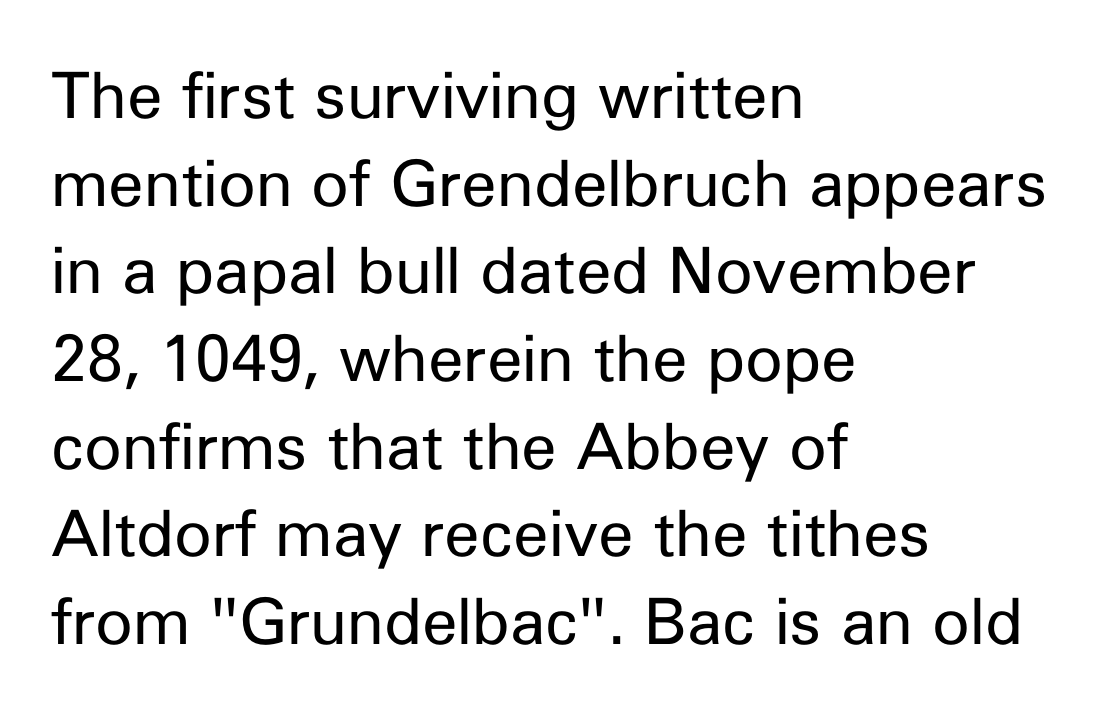
Q: Is the text bold? A: No.
Q: Is the text italic (slanted)? A: No, it is upright.
Q: Is the typeface a serif or a sans-serif typeface? A: Sans-serif.
Q: Is the text underlined? A: No.
Q: How is the paragraph aligned? A: Left-aligned.
Q: Is the spacing between letters normal or unusually wide? A: Normal.
Q: Is the spacing between lines tight, normal or loose? A: Normal.
Q: Width (condensed, normal, or wide)? A: Normal.
Q: Stroke contrast? A: Low.
Q: x-height? A: Medium.
Q: Monospaced? A: No.
